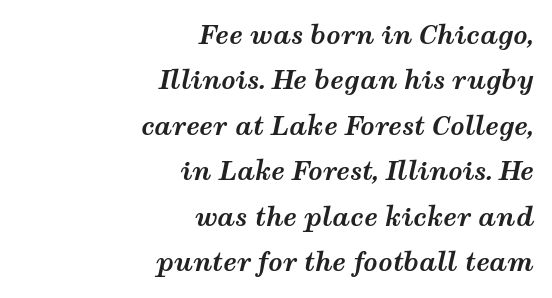
Q: Is the text bold? A: Yes.
Q: Is the text italic (slanted)? A: Yes, it leans right by about 12 degrees.
Q: Is the text underlined? A: No.
Q: How is the paragraph aligned? A: Right-aligned.
Q: Is the spacing between letters normal or unusually wide? A: Normal.
